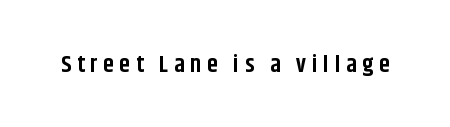
The image shows 24 px bold type, upright; set unusually wide letter spacing (+0.24 em), not underlined.
